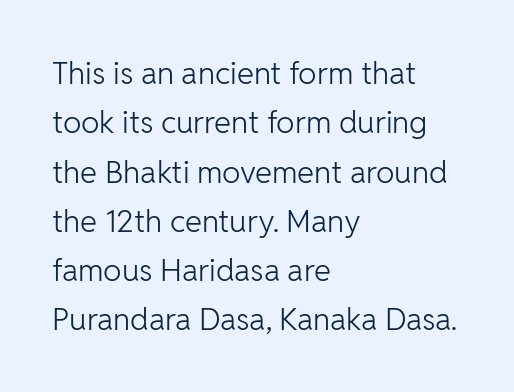
Tracking here is standard; glyphs follow each other at the usual distance. Unbolded letterforms with no extra heft. Serifs: no, the terminals of the letterforms are clean. Leading matches the norm, producing a regular column. This rendering uses left alignment, leaving the right contour irregular. Clear beneath every line of the passage.
